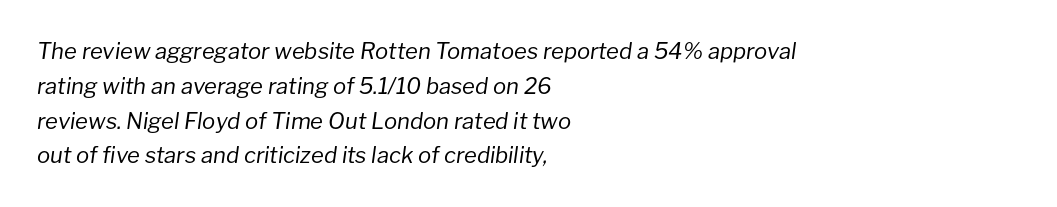
The text carries the slant typical of an italic or oblique font. The compositor pushed each line to the left boundary. The foot of each line stays bare and open. The weight would be labelled regular, book, light, or lighter still. What's the leading like? Ordinary, nothing unusual.
